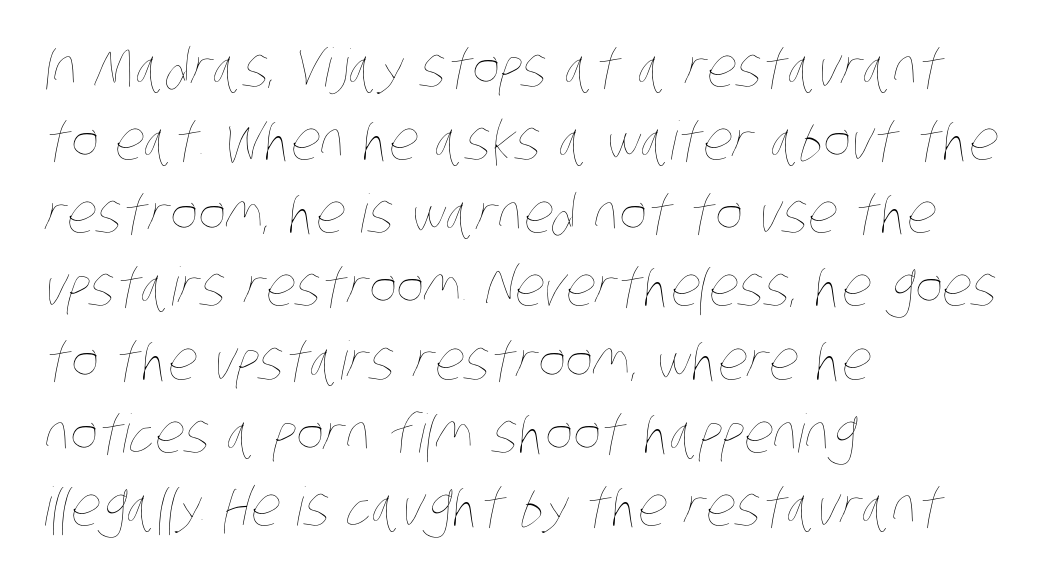
{"bold": "no", "weight": "thin", "width": "condensed", "stroke_contrast": "low", "x_height": "large", "monospaced": "no", "underline": "no", "align": "left", "line_spacing": "normal", "line_spacing_ratio": 1.38, "letter_spacing": "normal", "letter_spacing_em": 0.0, "glyph_px": 53}
